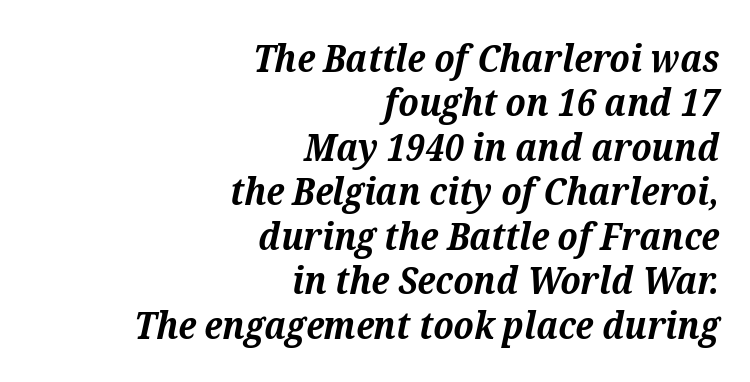
The image shows 38 px bold serif type, italic (leaning right); set right-aligned, line spacing 1.17x, normal letter spacing, not underlined; medium stroke contrast and a medium x-height.
